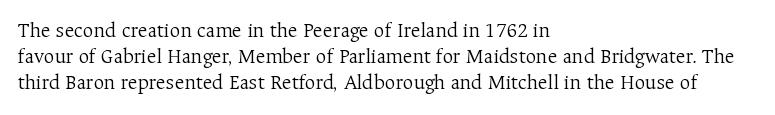
Does extra space separate the letters? No, they use regular spacing. Layout note: lines flush left. The area under the type is left untouched. This reads as an unemphasized weight, regular at the heaviest. This is roman type, the default non-slanted kind. Vertical spacing — default.
